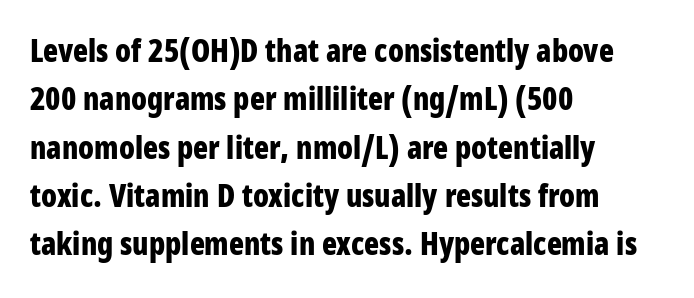
The image shows 31 px bold, condensed sans-serif type, upright; set left-aligned, normal line spacing (1.56x), normal letter spacing, not underlined; low stroke contrast and a large x-height.
